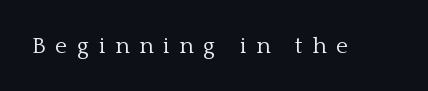
{"italic": "no", "bold": "no", "underline": "no", "letter_spacing": "wide", "letter_spacing_em": 0.43, "glyph_px": 23}
